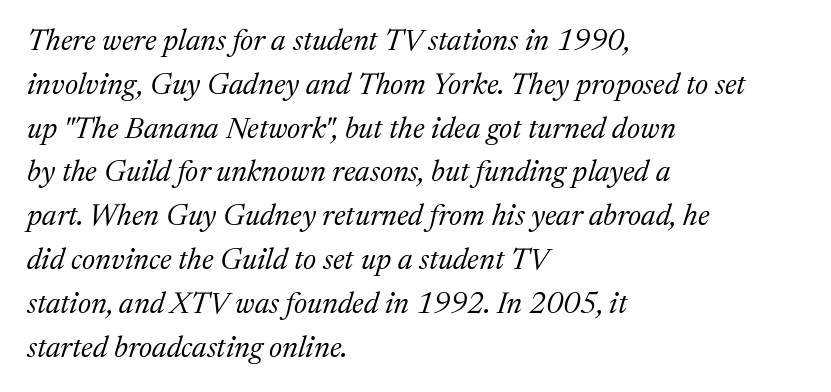
{"serif": "yes", "italic": "yes", "lean": "right", "slant_degrees": 17, "bold": "no", "weight": "regular", "width": "normal", "stroke_contrast": "medium", "x_height": "medium", "monospaced": "no", "underline": "no", "align": "left", "line_spacing": "normal", "line_spacing_ratio": 1.46, "letter_spacing": "normal", "letter_spacing_em": 0.0, "glyph_px": 30}
